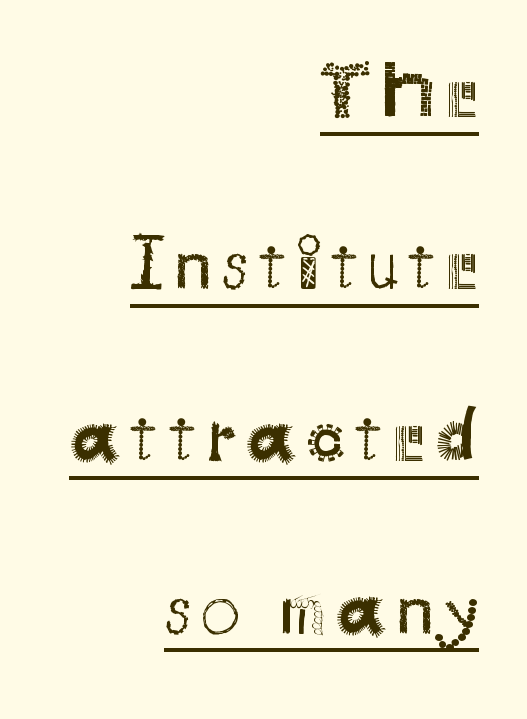
No italicization has been applied; the sample stays upright. Layout note: lines flush right. Each letter's strokes conclude bluntly, with no projecting serifs. The rendering uses a large line-height, opening up the rows.
